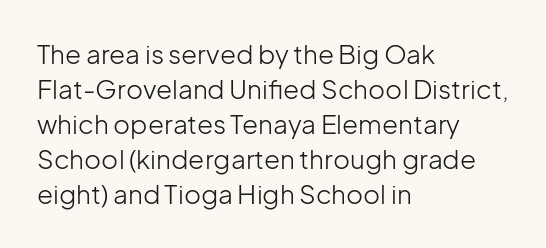
The image shows 26 px text type, upright; set left-aligned, normal line spacing (1.35x), normal letter spacing, not underlined.
